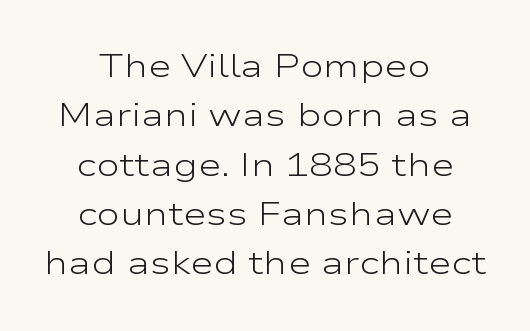
The image shows 32 px light, wide sans-serif type, upright; set centered, normal line spacing (1.54x), normal letter spacing, not underlined; low stroke contrast and a medium x-height.
